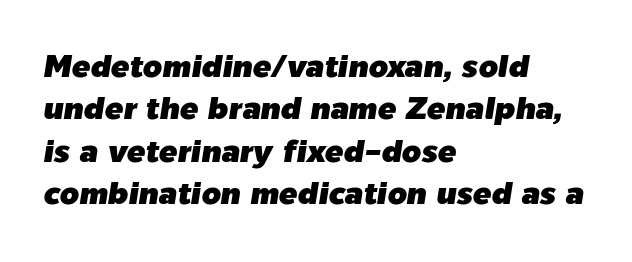
Q: Is the text italic (slanted)? A: Yes, it leans right by about 9 degrees.
Q: Is the text underlined? A: No.
Q: How is the paragraph aligned? A: Left-aligned.
Q: Is the spacing between letters normal or unusually wide? A: Normal.
Q: Is the spacing between lines tight, normal or loose? A: Normal.
Q: Width (condensed, normal, or wide)? A: Normal.
Q: Stroke contrast? A: Low.
Q: x-height? A: Medium.
Q: Monospaced? A: No.
